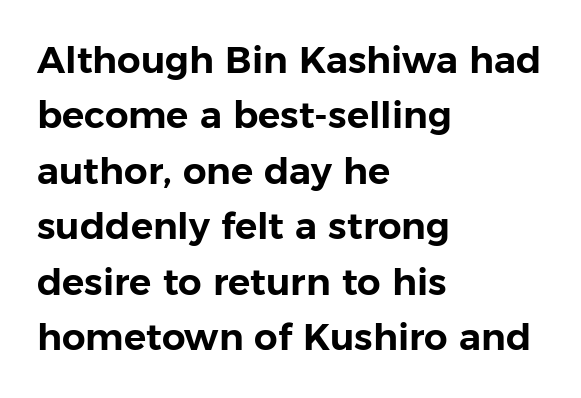
The image shows 37 px sans-serif type, upright; set left-aligned, normal line spacing (1.5x), normal letter spacing, not underlined; low stroke contrast and a medium x-height.
